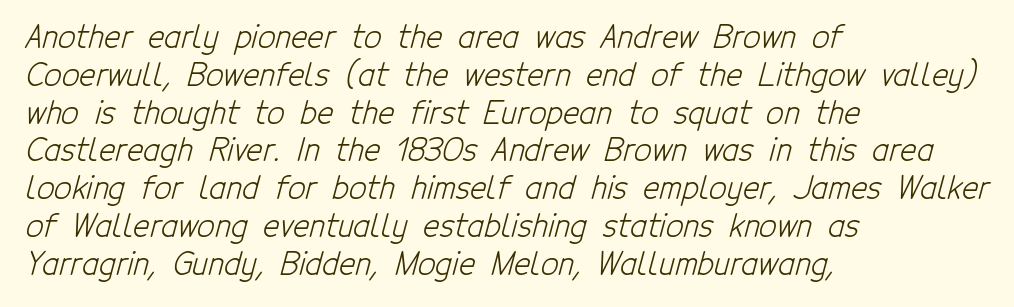
Character widths vary here, with narrow letters taking less room than wide ones. Left-aligned paragraph, ragged on the right. Characters follow at the spacing the type designer built in. Quick note: underline off. The face looks like a standard text weight, possibly lighter. Serif or sans? Sans — the stroke terminals are bare.
